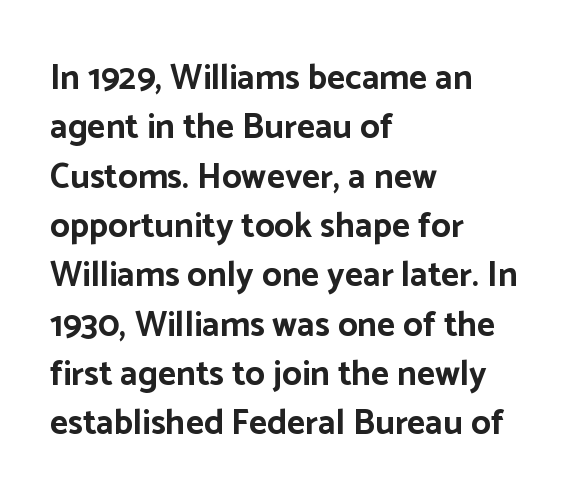
Q: Is the text bold? A: Yes.
Q: Is the text italic (slanted)? A: No, it is upright.
Q: Is the typeface a serif or a sans-serif typeface? A: Sans-serif.
Q: Is the text underlined? A: No.
Q: How is the paragraph aligned? A: Left-aligned.
Q: Is the spacing between letters normal or unusually wide? A: Normal.
Q: Is the spacing between lines tight, normal or loose? A: Normal.
Q: Width (condensed, normal, or wide)? A: Normal.
Q: Stroke contrast? A: Low.
Q: x-height? A: Medium.
Q: Monospaced? A: No.
